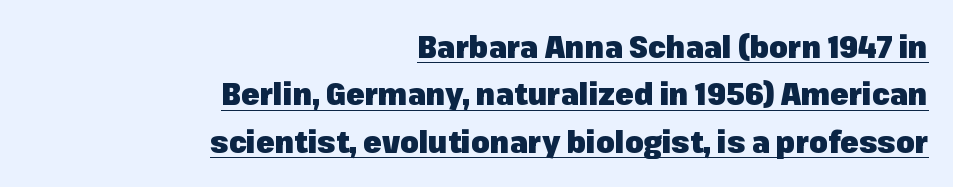
Q: Is the text bold? A: Yes.
Q: Is the text italic (slanted)? A: No, it is upright.
Q: Is the typeface a serif or a sans-serif typeface? A: Sans-serif.
Q: Is the text underlined? A: Yes.
Q: How is the paragraph aligned? A: Right-aligned.
Q: Is the spacing between letters normal or unusually wide? A: Normal.
Q: Is the spacing between lines tight, normal or loose? A: Normal.
Q: Width (condensed, normal, or wide)? A: Normal.
Q: Stroke contrast? A: Low.
Q: x-height? A: Medium.
Q: Monospaced? A: No.
